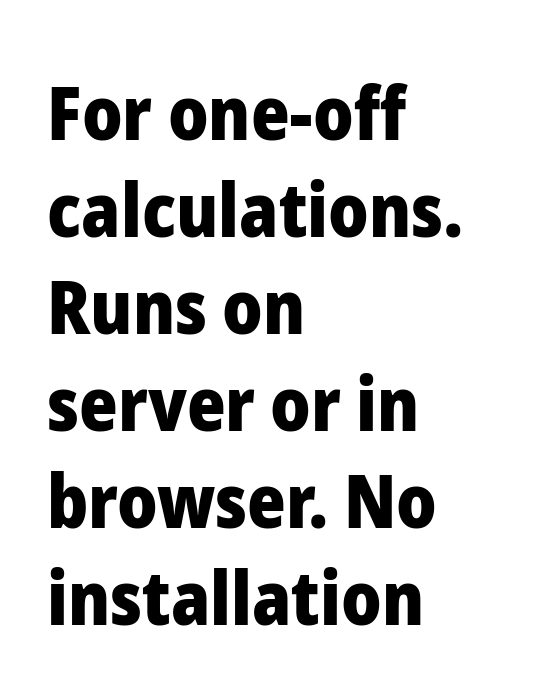
{"serif": "no", "italic": "no", "bold": "yes", "weight": "heavy", "width": "normal", "stroke_contrast": "low", "x_height": "medium", "monospaced": "no", "underline": "no", "align": "left", "line_spacing": "normal", "line_spacing_ratio": 1.31, "letter_spacing": "normal", "letter_spacing_em": 0.0, "glyph_px": 74}
